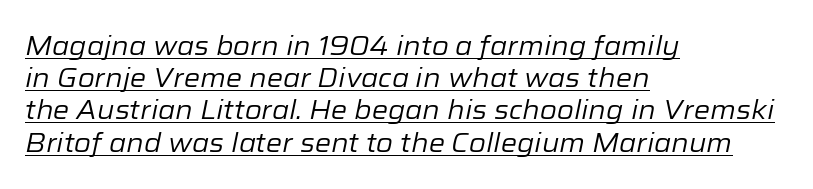
Q: Is the text bold? A: No.
Q: Is the text italic (slanted)? A: Yes, it leans right by about 12 degrees.
Q: Is the text underlined? A: Yes.
Q: How is the paragraph aligned? A: Left-aligned.
Q: Is the spacing between letters normal or unusually wide? A: Normal.
